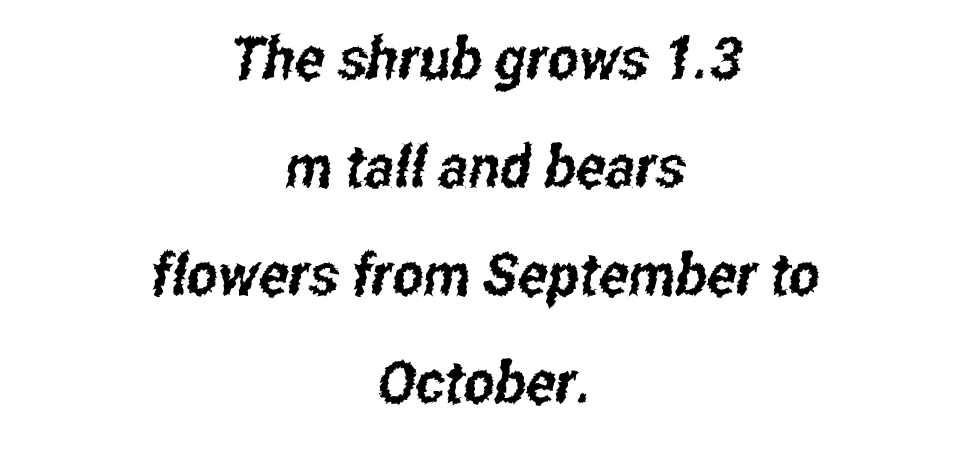
{"serif": "no", "width": "condensed", "stroke_contrast": "low", "x_height": "medium", "monospaced": "no", "underline": "no", "align": "center", "line_spacing_ratio": 1.83, "letter_spacing": "normal", "letter_spacing_em": 0.0, "glyph_px": 59}
